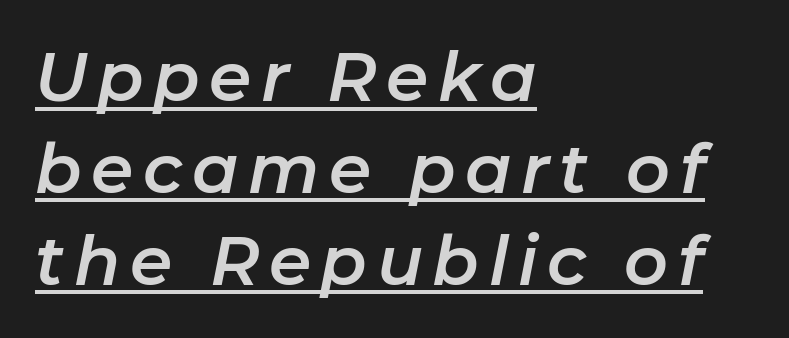
{"italic": "yes", "lean": "right", "slant_degrees": 11, "width": "normal", "stroke_contrast": "low", "x_height": "medium", "monospaced": "no", "underline": "yes", "align": "left", "line_spacing": "normal", "line_spacing_ratio": 1.35, "glyph_px": 68}
